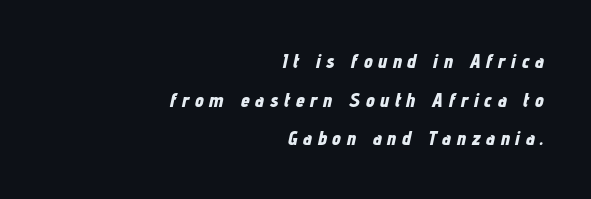
The image shows 20 px bold type, italic (leaning right); set right-aligned, loose line spacing (1.93x), unusually wide letter spacing (+0.28 em), not underlined.
